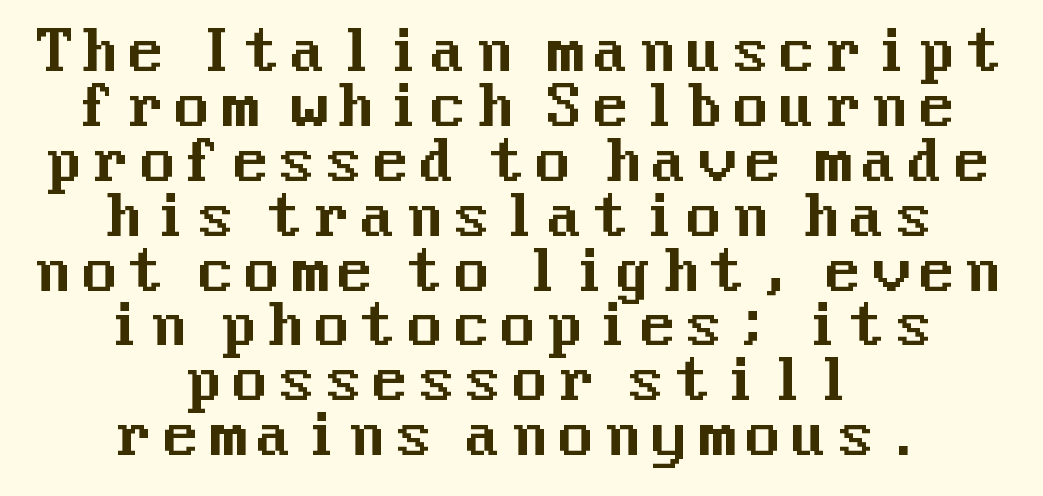
The image shows 56 px sans-serif type, upright; set centered, tight line spacing (0.98x), not underlined; medium stroke contrast and a medium x-height.
